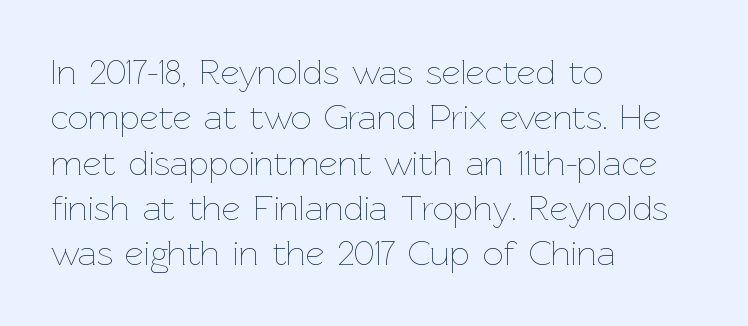
Q: Is the text bold? A: No.
Q: Is the text italic (slanted)? A: No, it is upright.
Q: Is the text underlined? A: No.
Q: How is the paragraph aligned? A: Left-aligned.
Q: Is the spacing between letters normal or unusually wide? A: Normal.
Q: Is the spacing between lines tight, normal or loose? A: Normal.
Q: Width (condensed, normal, or wide)? A: Normal.
Q: Stroke contrast? A: Low.
Q: x-height? A: Medium.
Q: Monospaced? A: No.
